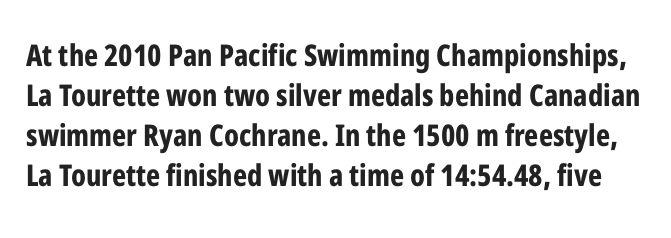
Q: Is the text bold? A: Yes.
Q: Is the text italic (slanted)? A: No, it is upright.
Q: Is the typeface a serif or a sans-serif typeface? A: Sans-serif.
Q: Is the text underlined? A: No.
Q: Is the spacing between letters normal or unusually wide? A: Normal.
Q: Is the spacing between lines tight, normal or loose? A: Normal.
Q: Width (condensed, normal, or wide)? A: Condensed.
Q: Stroke contrast? A: Low.
Q: x-height? A: Medium.
Q: Monospaced? A: No.
